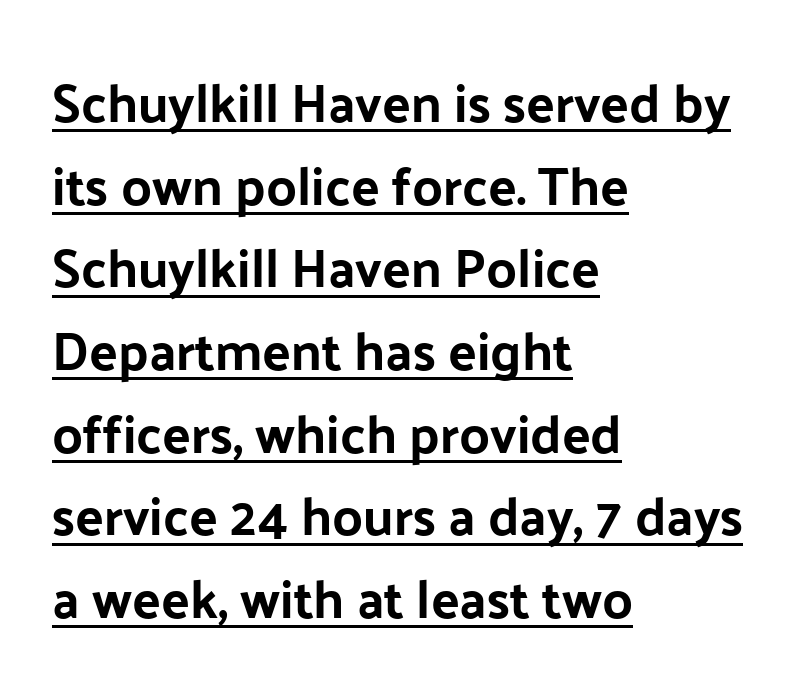
Q: Is the text italic (slanted)? A: No, it is upright.
Q: Is the typeface a serif or a sans-serif typeface? A: Sans-serif.
Q: Is the text underlined? A: Yes.
Q: How is the paragraph aligned? A: Left-aligned.
Q: Is the spacing between letters normal or unusually wide? A: Normal.
Q: Is the spacing between lines tight, normal or loose? A: Normal.
Q: Width (condensed, normal, or wide)? A: Normal.
Q: Stroke contrast? A: Low.
Q: x-height? A: Medium.
Q: Monospaced? A: No.
